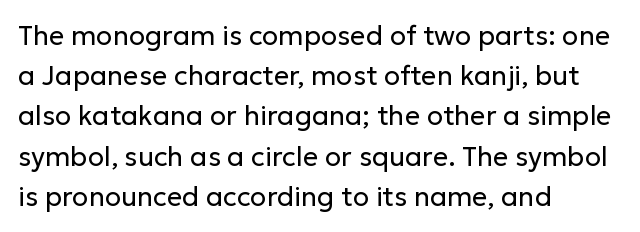
Q: Is the text bold? A: No.
Q: Is the text italic (slanted)? A: No, it is upright.
Q: Is the text underlined? A: No.
Q: How is the paragraph aligned? A: Left-aligned.
Q: Is the spacing between letters normal or unusually wide? A: Normal.
Q: Is the spacing between lines tight, normal or loose? A: Normal.
